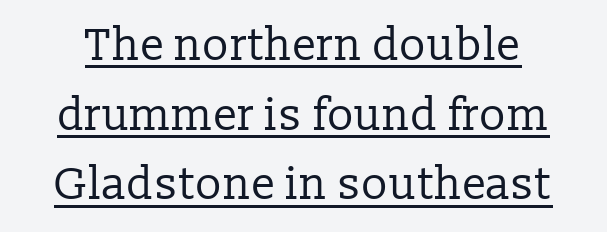
Q: Is the text bold? A: No.
Q: Is the text italic (slanted)? A: No, it is upright.
Q: Is the typeface a serif or a sans-serif typeface? A: Serif.
Q: Is the text underlined? A: Yes.
Q: Is the spacing between letters normal or unusually wide? A: Normal.
Q: Is the spacing between lines tight, normal or loose? A: Normal.
Q: Width (condensed, normal, or wide)? A: Normal.
Q: Stroke contrast? A: Low.
Q: x-height? A: Medium.
Q: Monospaced? A: No.
